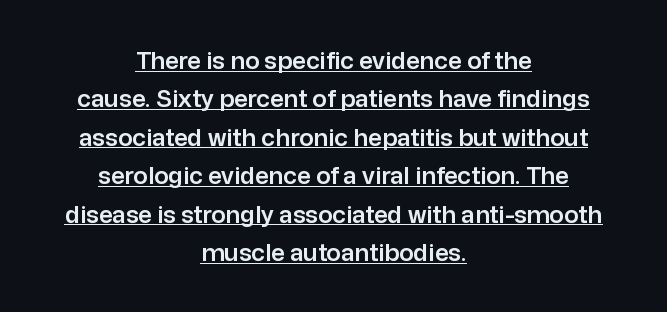
Q: Is the text italic (slanted)? A: No, it is upright.
Q: Is the text underlined? A: Yes.
Q: How is the paragraph aligned? A: Centered.
Q: Is the spacing between letters normal or unusually wide? A: Normal.
Q: Is the spacing between lines tight, normal or loose? A: Normal.
